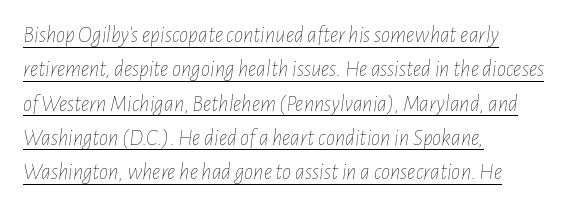
Q: Is the text bold? A: No.
Q: Is the text italic (slanted)? A: Yes, it leans right by about 7 degrees.
Q: Is the text underlined? A: Yes.
Q: How is the paragraph aligned? A: Left-aligned.
Q: Is the spacing between letters normal or unusually wide? A: Normal.
Q: Is the spacing between lines tight, normal or loose? A: Normal.
